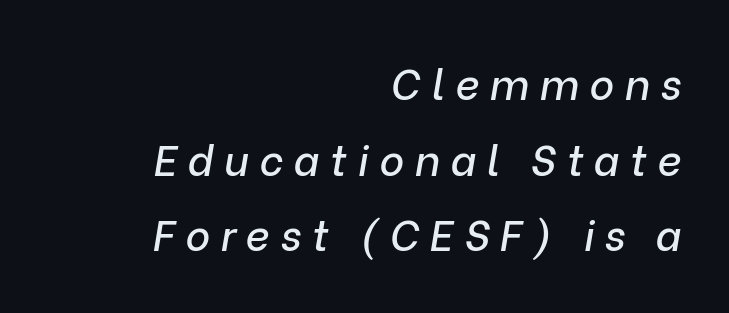
The image shows 42 px text type, italic (leaning right); set right-aligned, line spacing 1.8x, unusually wide letter spacing (+0.25 em), not underlined; low stroke contrast and a medium x-height.
